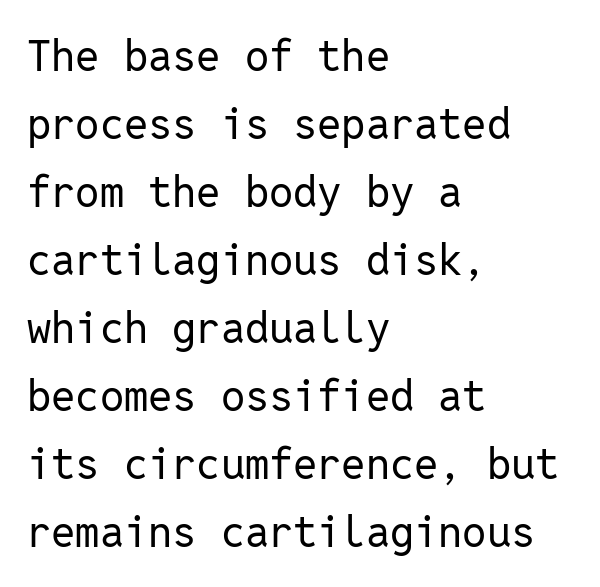
Does the lettering tilt? It doesn't — this is upright. If you measured baseline to baseline, you'd find a middling distance. The strokes carry an ordinary text weight at most. Which margin do the lines hug? The left one — the right edge is uneven. These lines are rendered in a fixed-pitch font. There is no visible air inserted between adjacent glyphs.
